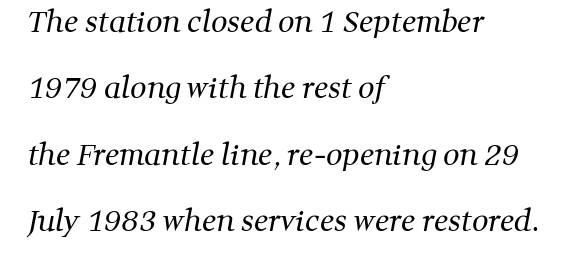
The image shows 29 px regular-weight serif type; set left-aligned, loose line spacing (2.29x), normal letter spacing, not underlined; medium stroke contrast and a medium x-height.
